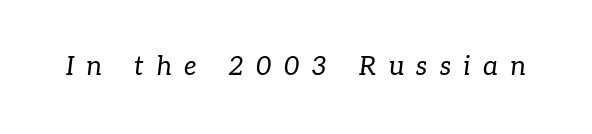
Q: Is the text bold? A: No.
Q: Is the text italic (slanted)? A: Yes, it leans right by about 7 degrees.
Q: Is the text underlined? A: No.
Q: Is the spacing between letters normal or unusually wide? A: Unusually wide.
